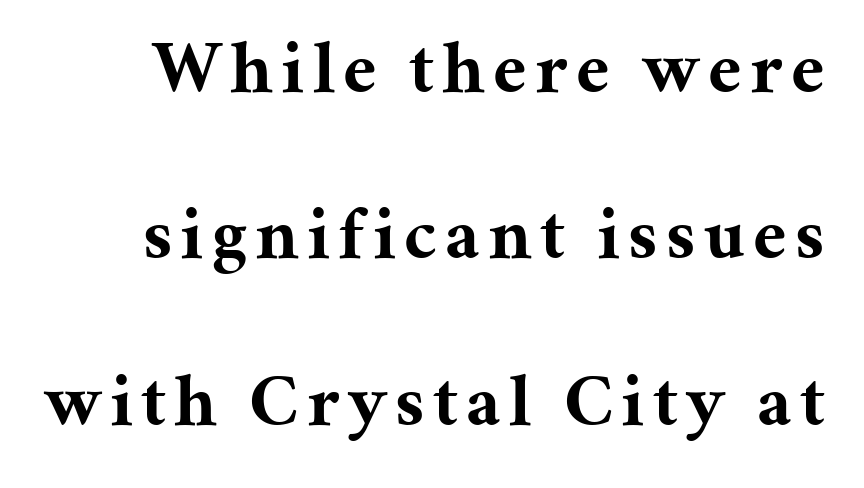
Line spacing here is loose. Each glyph is drawn with heavy, bold strokes. Does the lettering tilt? It doesn't — this is upright. A typesetter would call this proportional, since set widths differ per character. The zone under the glyphs is completely vacant.
